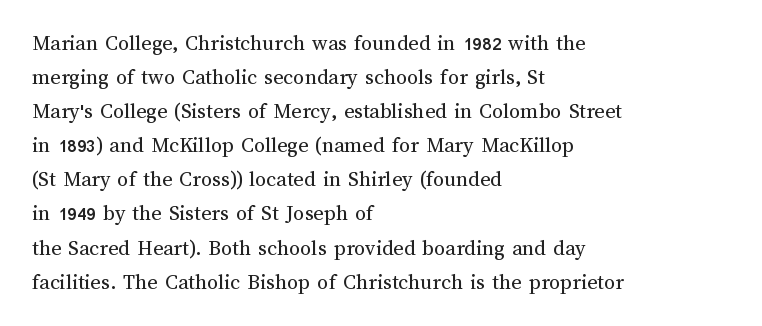
Caption: multi-line text, flush left, ragged right. Rendered with straight, roman letterforms. Beneath every word, the page is bare. Weight: not bold — regular or lighter. Nobody touched the tracking dial on this one. Vertically, the passage feels balanced, rows spaced as you'd expect.
